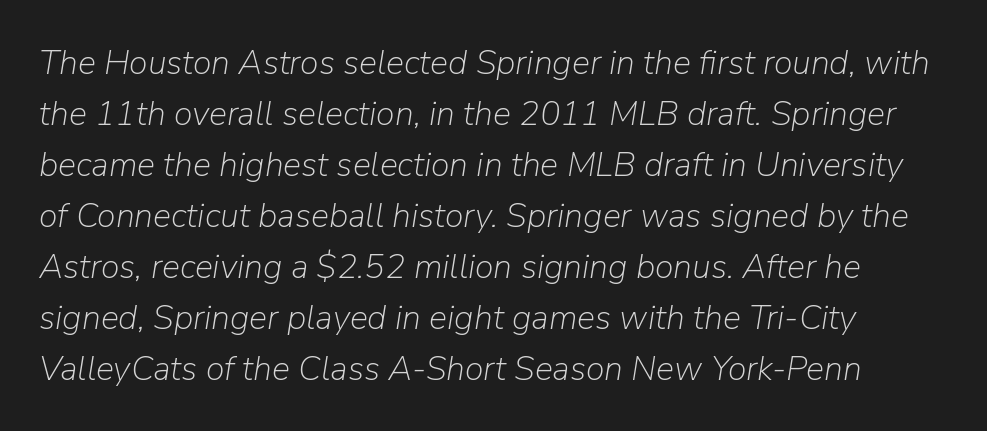
The image shows 34 px light type, italic (leaning right); set left-aligned, normal line spacing (1.5x), normal letter spacing, not underlined; low stroke contrast and a medium x-height.
